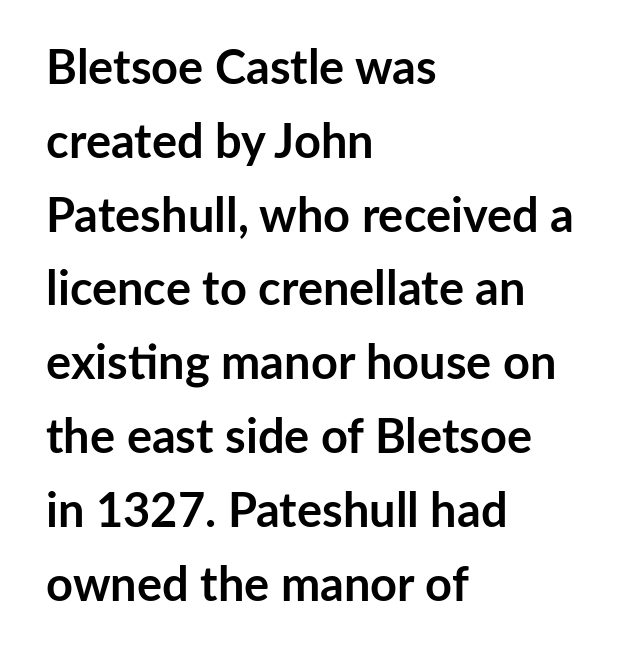
Q: Is the text bold? A: Yes.
Q: Is the text italic (slanted)? A: No, it is upright.
Q: Is the typeface a serif or a sans-serif typeface? A: Sans-serif.
Q: Is the text underlined? A: No.
Q: How is the paragraph aligned? A: Left-aligned.
Q: Is the spacing between letters normal or unusually wide? A: Normal.
Q: Is the spacing between lines tight, normal or loose? A: Normal.
Q: Width (condensed, normal, or wide)? A: Normal.
Q: Stroke contrast? A: Low.
Q: x-height? A: Medium.
Q: Monospaced? A: No.
